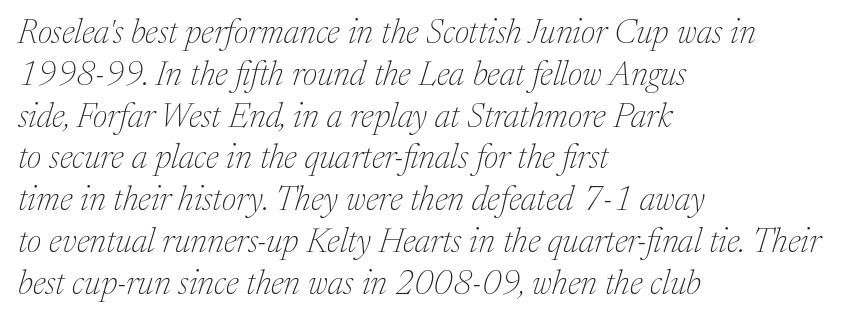
The image shows 34 px thin serif type, italic (leaning right); set left-aligned, line spacing 1.23x, normal letter spacing, not underlined; medium stroke contrast and a medium x-height.
